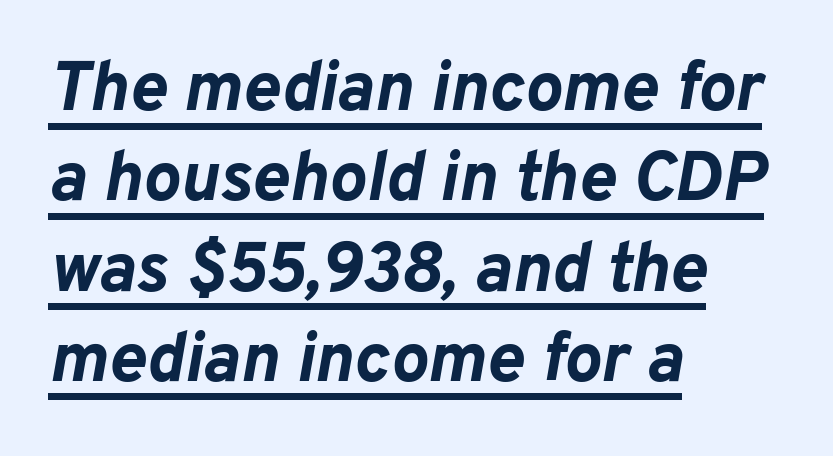
{"italic": "yes", "lean": "right", "slant_degrees": 10, "bold": "yes", "weight": "bold", "width": "normal", "stroke_contrast": "low", "x_height": "medium", "monospaced": "no", "underline": "yes", "align": "left", "line_spacing": "normal", "line_spacing_ratio": 1.29, "letter_spacing": "normal", "letter_spacing_em": 0.0, "glyph_px": 70}
